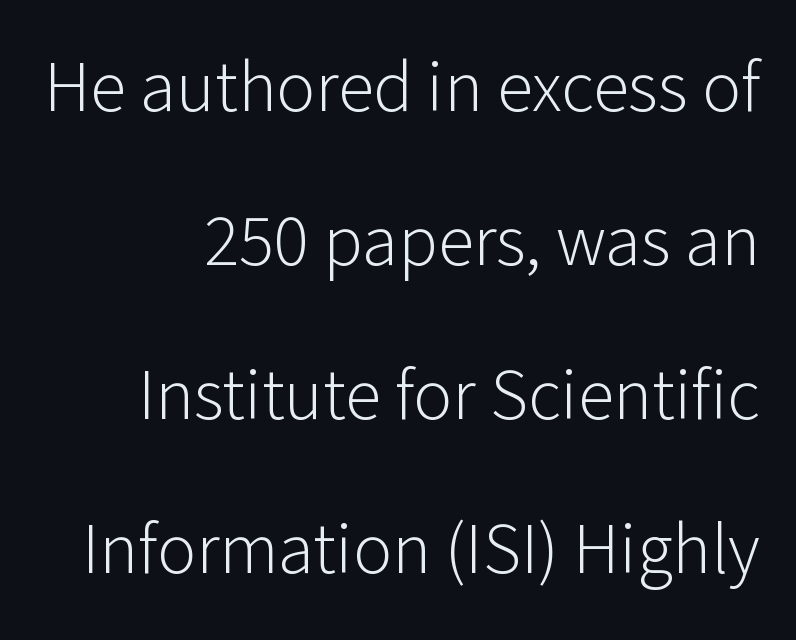
{"serif": "no", "italic": "no", "bold": "no", "weight": "light", "width": "normal", "stroke_contrast": "low", "x_height": "medium", "monospaced": "no", "underline": "no", "align": "right", "line_spacing": "loose", "line_spacing_ratio": 2.11, "letter_spacing": "normal", "letter_spacing_em": 0.0, "glyph_px": 73}
